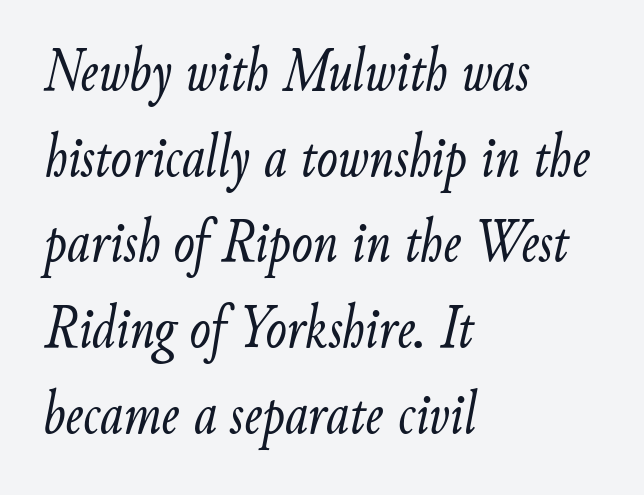
The rendering uses natural spacing where letterforms have individual widths. The passage is arranged the way most books set body copy — flush left. Each new line begins a customary step beneath the previous one. Underline: absent. This is oblique type, the kind used for emphasis or titles.
